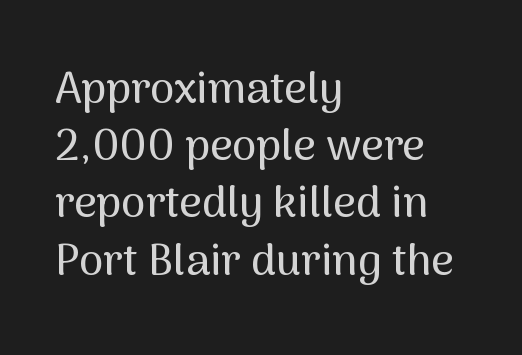
The letters advance in unequal steps, a hallmark of proportional type. The lines are quadded left. This sample uses an upright cut, with every glyph sitting square on the baseline. Nothing sits at the stroke ends, so this counts as sans-serif.
